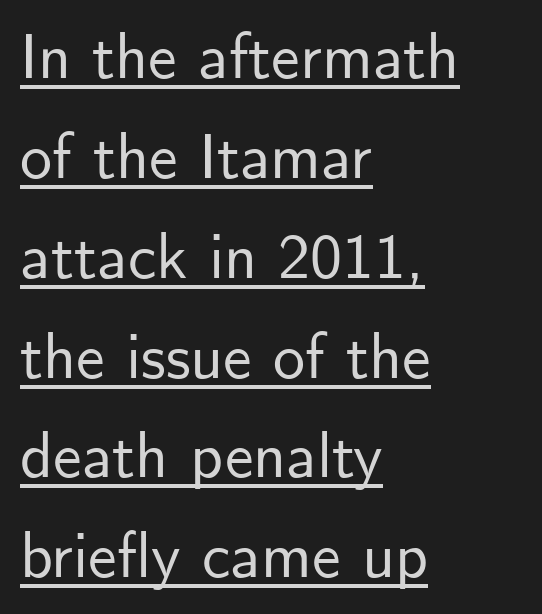
Compared with undecorated copy, this sample adds a rule below the words. The passage shown is typed in a proportional face where columns would drift. Inter-character spacing is left at the font's built-in metrics. Does the leading feel generous? No, just average.
